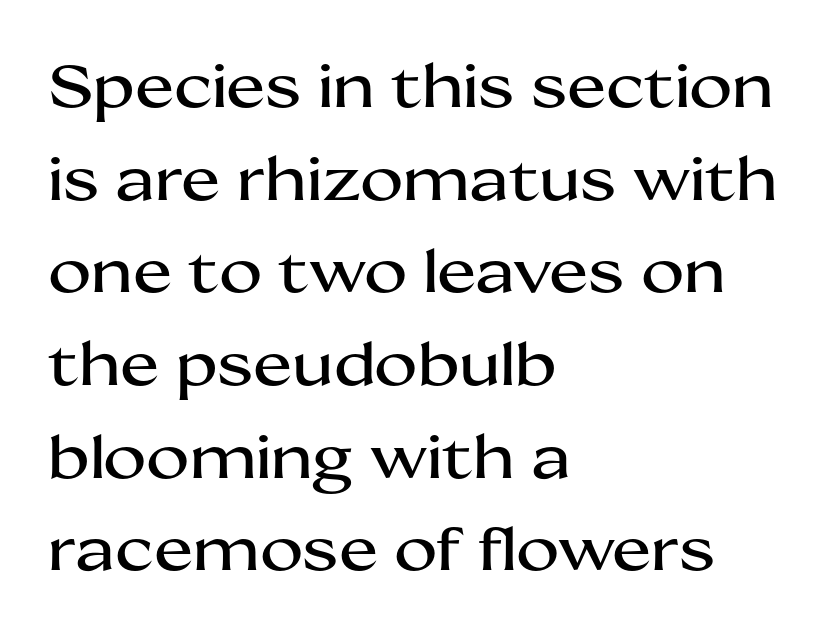
The gap between lines stays unmarked. The letters advance in unequal steps, a hallmark of proportional type. Each word holds together tightly as a unit, with standard inter-letter gaps.
